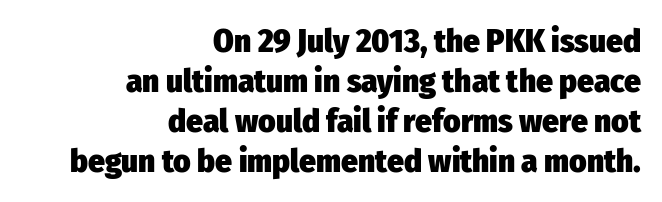
{"serif": "no", "italic": "no", "bold": "yes", "weight": "heavy", "width": "condensed", "stroke_contrast": "low", "x_height": "medium", "monospaced": "no", "underline": "no", "align": "right", "line_spacing_ratio": 1.21, "letter_spacing": "normal", "letter_spacing_em": 0.0, "glyph_px": 33}
